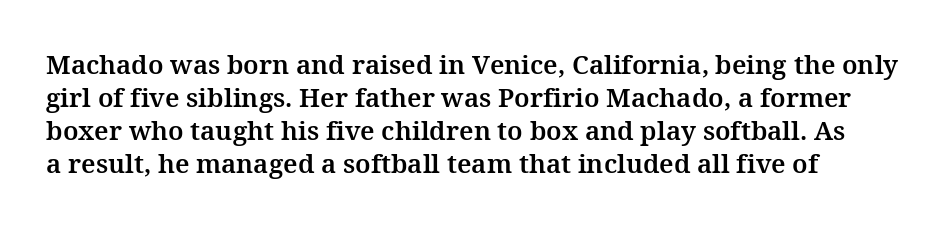
{"italic": "no", "underline": "no", "align": "left", "line_spacing": "normal", "line_spacing_ratio": 1.27, "letter_spacing": "normal", "letter_spacing_em": 0.0, "glyph_px": 26}
